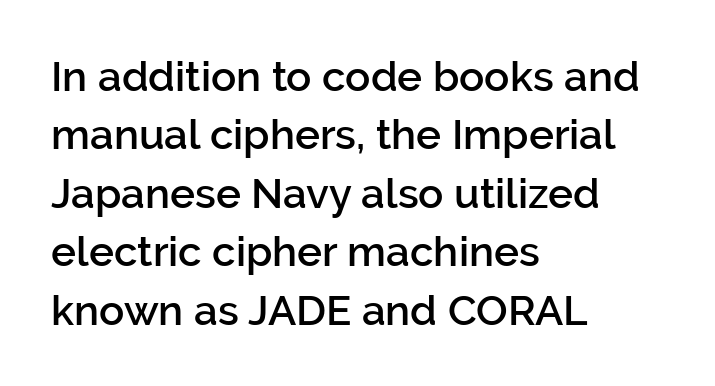
{"serif": "no", "italic": "no", "bold": "semi", "weight": "semibold", "width": "normal", "stroke_contrast": "low", "x_height": "medium", "monospaced": "no", "underline": "no", "align": "left", "line_spacing": "normal", "line_spacing_ratio": 1.39, "letter_spacing": "normal", "letter_spacing_em": 0.0, "glyph_px": 42}
